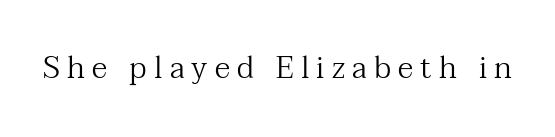
The image shows 30 px regular-weight serif type, upright; set unusually wide letter spacing (+0.24 em), not underlined; medium stroke contrast and a medium x-height.
